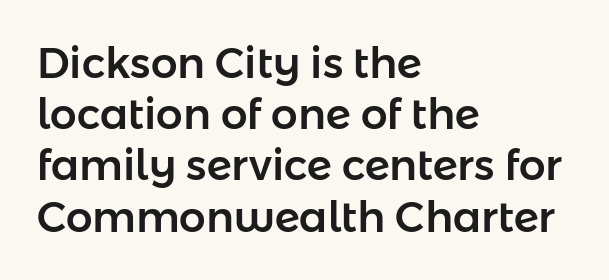
Q: Is the text italic (slanted)? A: No, it is upright.
Q: Is the typeface a serif or a sans-serif typeface? A: Sans-serif.
Q: Is the text underlined? A: No.
Q: How is the paragraph aligned? A: Left-aligned.
Q: Is the spacing between letters normal or unusually wide? A: Normal.
Q: Width (condensed, normal, or wide)? A: Normal.
Q: Stroke contrast? A: Low.
Q: x-height? A: Medium.
Q: Monospaced? A: No.
